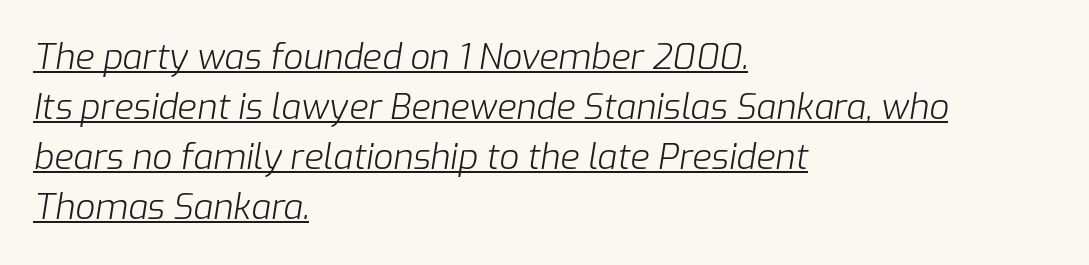
Q: Is the text bold? A: No.
Q: Is the text italic (slanted)? A: Yes, it leans right by about 9 degrees.
Q: Is the text underlined? A: Yes.
Q: How is the paragraph aligned? A: Left-aligned.
Q: Is the spacing between letters normal or unusually wide? A: Normal.
Q: Is the spacing between lines tight, normal or loose? A: Normal.
Q: Width (condensed, normal, or wide)? A: Normal.
Q: Stroke contrast? A: Low.
Q: x-height? A: Medium.
Q: Monospaced? A: No.
